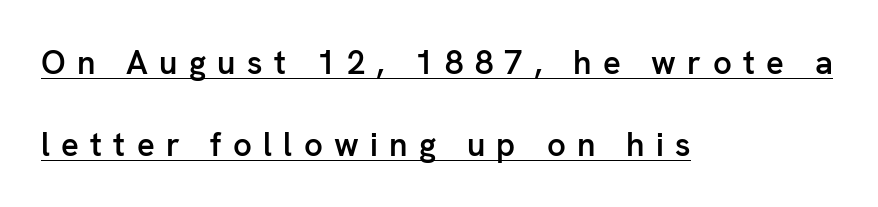
Q: Is the text bold? A: Semi-bold.
Q: Is the text italic (slanted)? A: No, it is upright.
Q: Is the typeface a serif or a sans-serif typeface? A: Sans-serif.
Q: Is the text underlined? A: Yes.
Q: How is the paragraph aligned? A: Left-aligned.
Q: Is the spacing between letters normal or unusually wide? A: Unusually wide.
Q: Is the spacing between lines tight, normal or loose? A: Loose.
Q: Width (condensed, normal, or wide)? A: Normal.
Q: Stroke contrast? A: Low.
Q: x-height? A: Medium.
Q: Monospaced? A: No.
